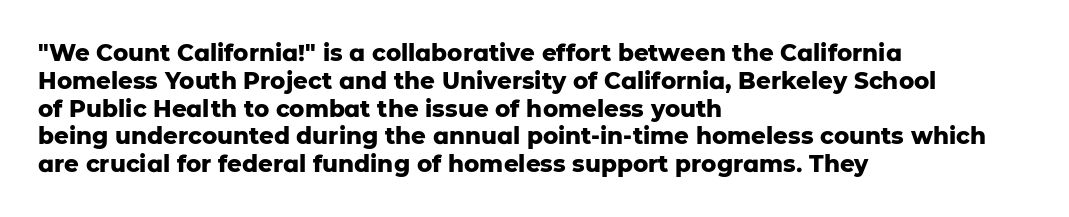
Short and long lines alike share a common starting point at left. Unlike italic type, these characters show no tilt at all. The passage shown is emphatically bold. The face used here is rendered with its standard letterfit. The space beneath each line is pristine and unruled.
